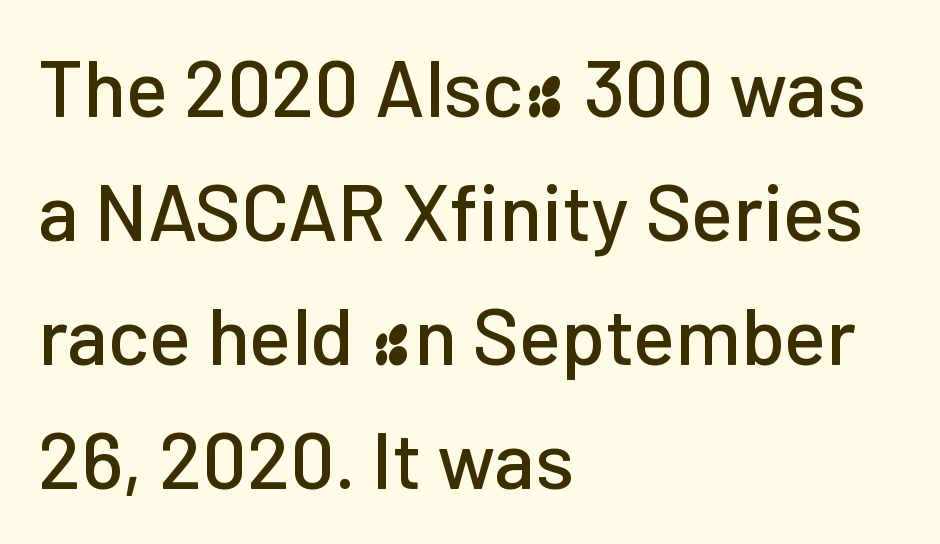
Is the letter spacing exaggerated? No — it looks like the ordinary default. If you drew a ruler down the left edge, every line would touch it. No feet cap the strokes, marking this as sans-serif type. Regarding leading, the lines here are spaced in the standard way. No italicization has been applied; the sample stays upright. Each row of text sits above clean, open space.
